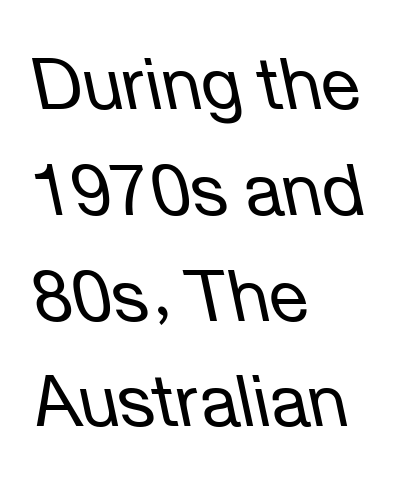
The image shows 71 px regular-weight type, italic (leaning left); set left-aligned, normal line spacing (1.49x), normal letter spacing, not underlined; low stroke contrast and a medium x-height.
